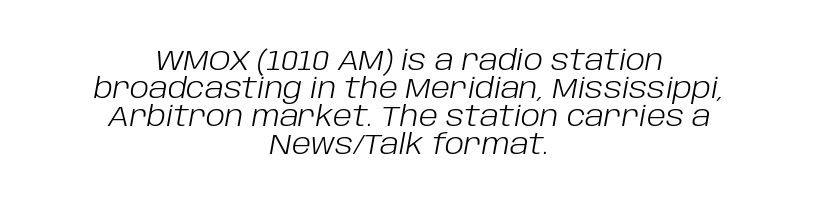
The image shows 29 px light type, italic (leaning right); set centered, tight line spacing (0.96x), normal letter spacing, not underlined; low stroke contrast and a large x-height.
